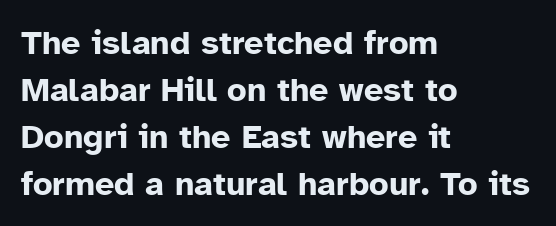
Does the weight exceed regular? Yes, all the way to bold. This sample uses plain, unmodified letter spacing. The letters carry no serifs — their stems end cleanly without finishing strokes. Here the designer chose a conventional face with non-uniform glyph widths. The type sits square on the baseline with zero lean. Teacher's note: observe the even left margin — that is flush-left alignment.
